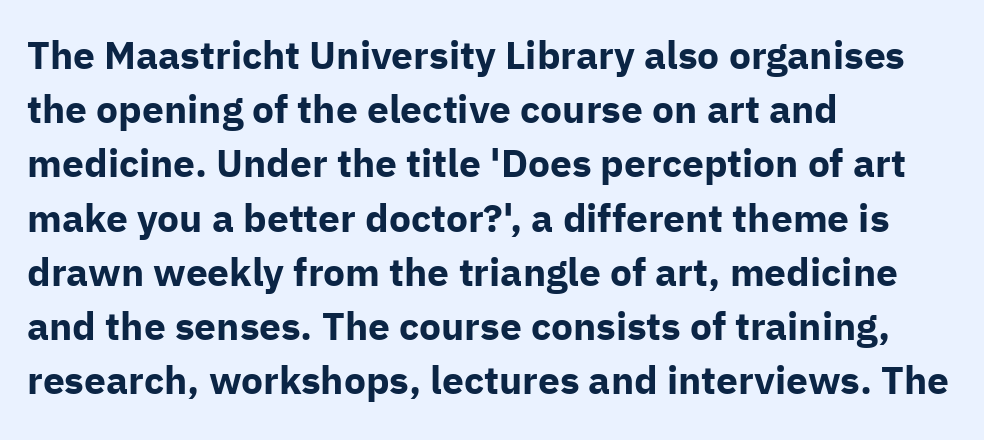
Q: Is the text bold? A: Yes.
Q: Is the text italic (slanted)? A: No, it is upright.
Q: Is the typeface a serif or a sans-serif typeface? A: Sans-serif.
Q: Is the text underlined? A: No.
Q: How is the paragraph aligned? A: Left-aligned.
Q: Is the spacing between letters normal or unusually wide? A: Normal.
Q: Is the spacing between lines tight, normal or loose? A: Normal.
Q: Width (condensed, normal, or wide)? A: Normal.
Q: Stroke contrast? A: Low.
Q: x-height? A: Medium.
Q: Monospaced? A: No.
